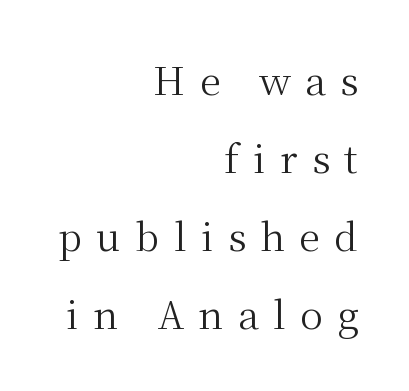
{"serif": "yes", "italic": "no", "bold": "no", "weight": "regular", "width": "normal", "stroke_contrast": "medium", "x_height": "medium", "monospaced": "no", "underline": "no", "align": "right", "line_spacing": "loose", "line_spacing_ratio": 2.05, "letter_spacing": "wide", "letter_spacing_em": 0.38, "glyph_px": 38}
